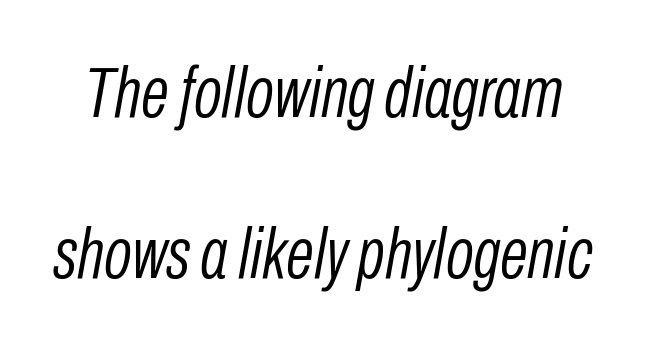
Descenders are the only things crossing below the line. Horizontal bands of white between lines are thick stripes. The glyphs look as if they've been sheared to an angle. Words appear dense and cohesive because spacing is normal. Unbolded letterforms with no extra heft. The passage shown is typed in a proportional face where columns would drift.
